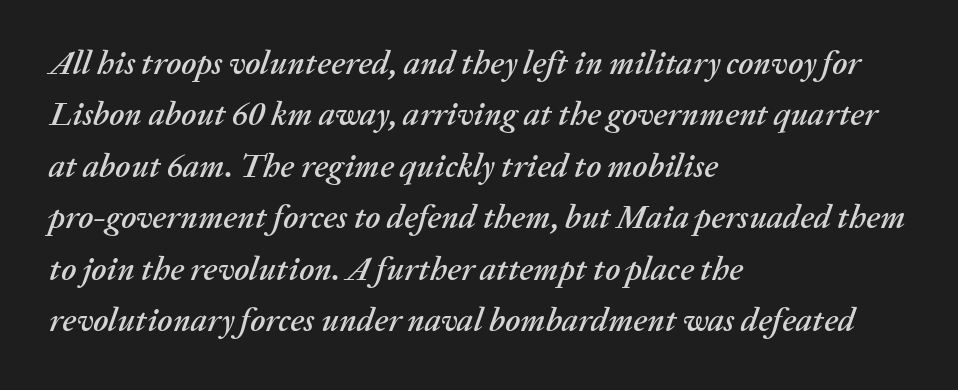
The image shows 33 px text type, italic (leaning right); set left-aligned, normal line spacing (1.56x), normal letter spacing, not underlined; medium stroke contrast and a medium x-height.
